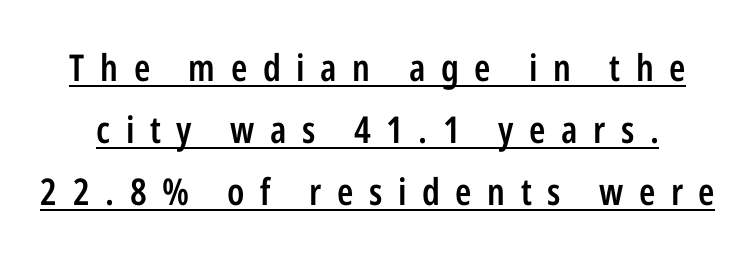
These characters rest on top of a visible drawn line. The designer left line spacing at the default. The glyphs have the mass of a demibold cut, below bold. Loose tracking; the words dissolve into strings of separated letters.
